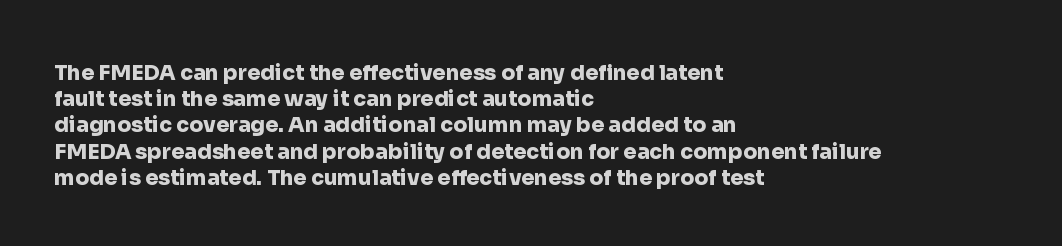
{"italic": "no", "bold": "yes", "underline": "no", "align": "left", "line_spacing": "normal", "line_spacing_ratio": 1.25, "letter_spacing": "normal", "letter_spacing_em": 0.0, "glyph_px": 21}
